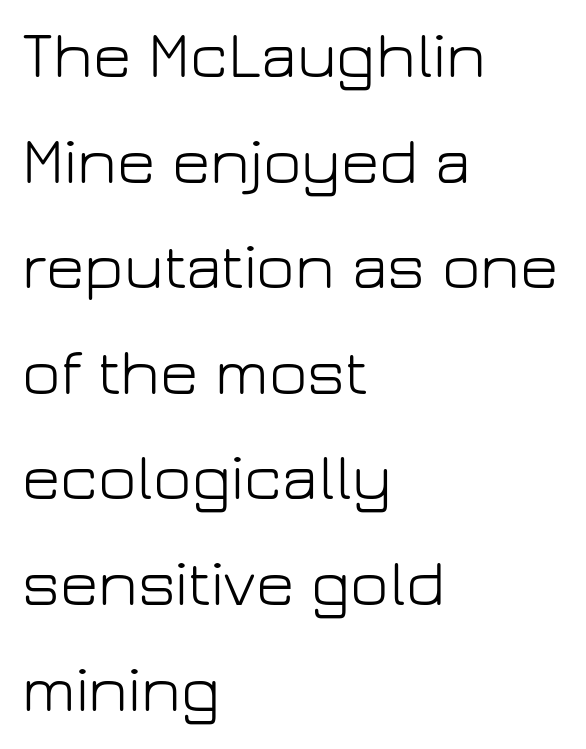
Q: Is the text bold? A: No.
Q: Is the text italic (slanted)? A: No, it is upright.
Q: Is the typeface a serif or a sans-serif typeface? A: Sans-serif.
Q: Is the text underlined? A: No.
Q: How is the paragraph aligned? A: Left-aligned.
Q: Is the spacing between letters normal or unusually wide? A: Normal.
Q: Is the spacing between lines tight, normal or loose? A: Normal.
Q: Width (condensed, normal, or wide)? A: Normal.
Q: Stroke contrast? A: Low.
Q: x-height? A: Medium.
Q: Monospaced? A: No.
